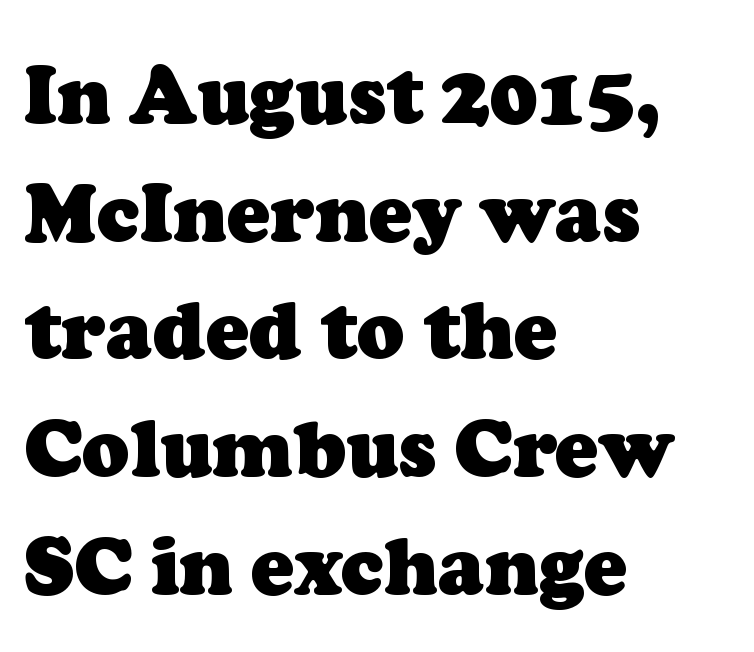
{"serif": "yes", "bold": "yes", "weight": "heavy", "width": "normal", "stroke_contrast": "low", "x_height": "medium", "monospaced": "no", "underline": "no", "align": "left", "line_spacing": "normal", "line_spacing_ratio": 1.49, "letter_spacing": "normal", "letter_spacing_em": 0.0, "glyph_px": 79}
